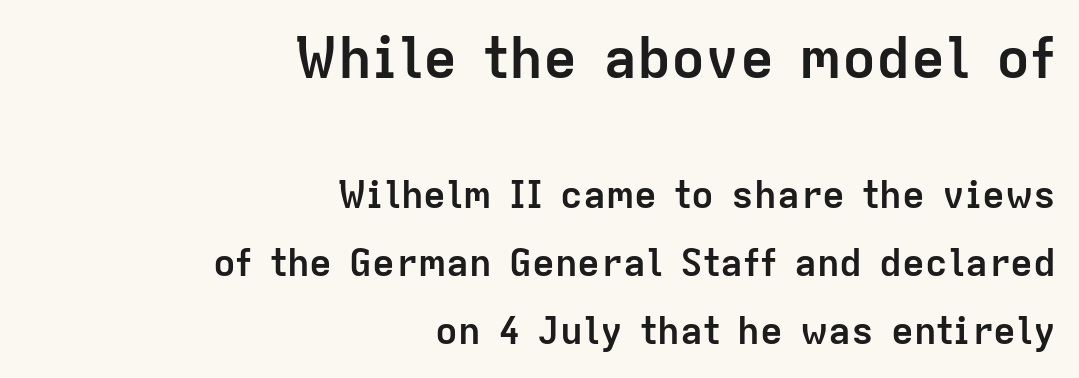
{"serif": "no", "italic": "no", "bold": "yes", "weight": "semibold", "width": "normal", "stroke_contrast": "low", "x_height": "medium", "monospaced": "no", "underline": "no", "align": "right", "line_spacing_ratio": 1.79, "letter_spacing": "normal", "letter_spacing_em": 0.0, "larger_block": "first", "size_ratio": 1.5, "glyph_px": 57}
